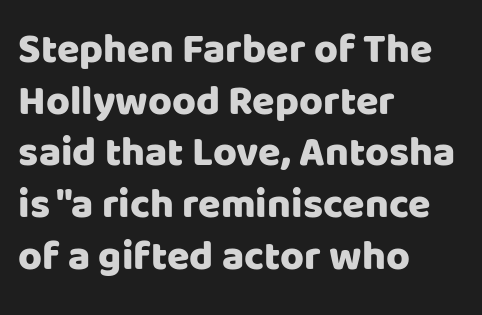
Q: Is the text italic (slanted)? A: No, it is upright.
Q: Is the typeface a serif or a sans-serif typeface? A: Sans-serif.
Q: Is the text underlined? A: No.
Q: How is the paragraph aligned? A: Left-aligned.
Q: Is the spacing between letters normal or unusually wide? A: Normal.
Q: Is the spacing between lines tight, normal or loose? A: Normal.
Q: Width (condensed, normal, or wide)? A: Normal.
Q: Stroke contrast? A: Low.
Q: x-height? A: Large.
Q: Monospaced? A: No.
